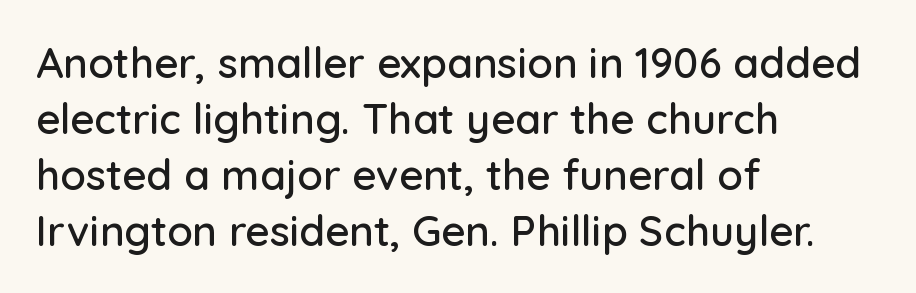
Notice how descenders clear the ascenders below comfortably — that's standard leading. Look at the bottom of the vertical strokes: they stop flat, with no serifs. Compared with typical body copy, the letter spacing here is the same. The rendering anchors every line to the left-hand side.
